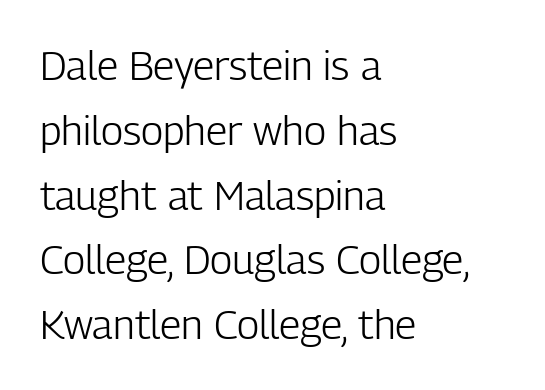
{"serif": "no", "italic": "no", "bold": "no", "weight": "light", "width": "condensed", "stroke_contrast": "low", "x_height": "medium", "monospaced": "no", "underline": "no", "align": "left", "line_spacing": "normal", "line_spacing_ratio": 1.58, "letter_spacing": "normal", "letter_spacing_em": 0.0, "glyph_px": 41}
